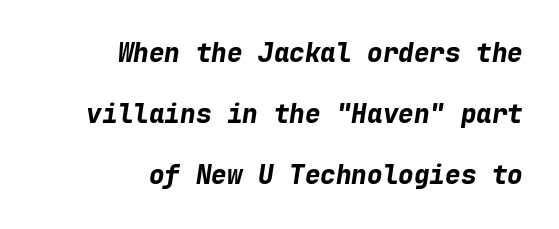
The compositor pushed each line to the right boundary. Spacing between characters is what you'd get straight out of the box. The font's italic variant was chosen for this text. In terms of weight, the rendering is a true, heavy bold.
